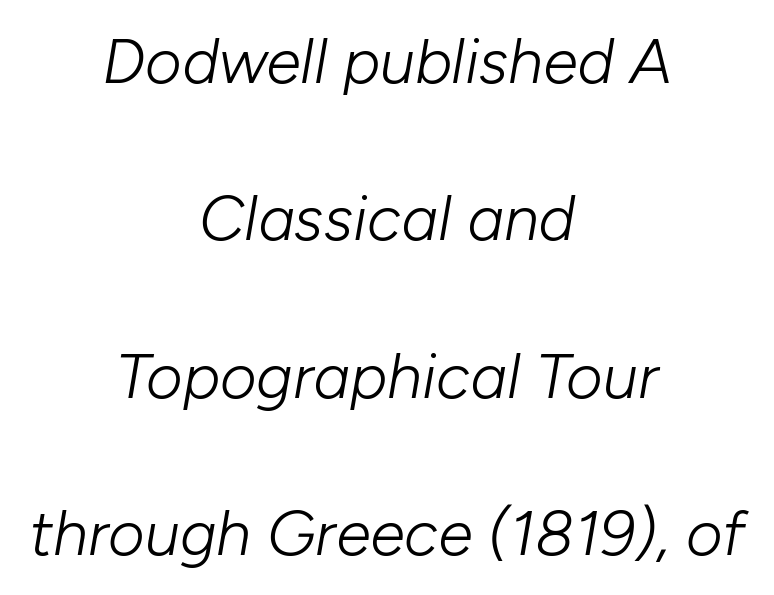
This is oblique type, the kind used for emphasis or titles. A light-to-regular cut is what we see here. Honestly, there is no underline to notice here at all. The passage shown is typed in a proportional face where columns would drift.
